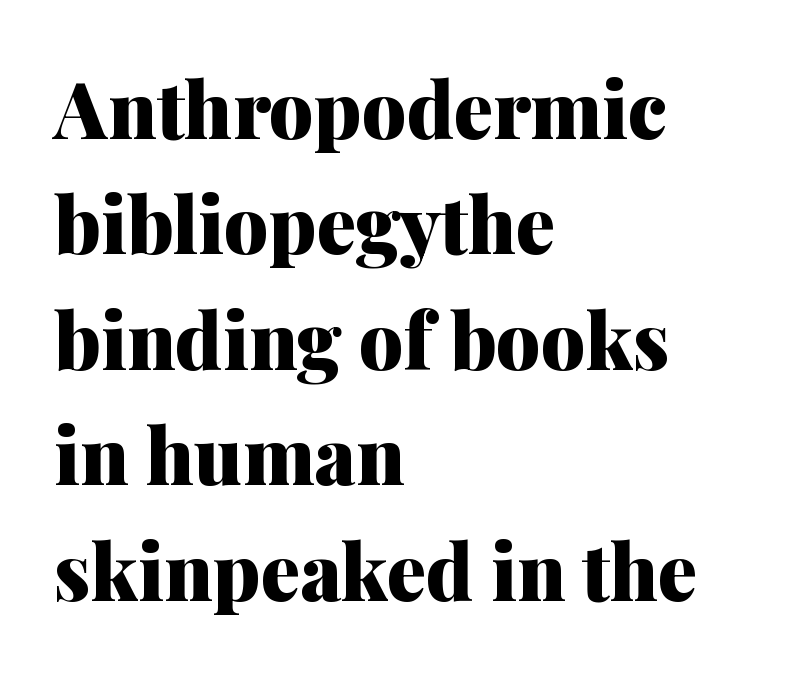
{"serif": "yes", "italic": "no", "bold": "yes", "weight": "heavy", "width": "normal", "stroke_contrast": "medium", "x_height": "medium", "monospaced": "no", "underline": "no", "align": "left", "line_spacing": "normal", "line_spacing_ratio": 1.48, "letter_spacing": "normal", "letter_spacing_em": 0.0, "glyph_px": 78}
